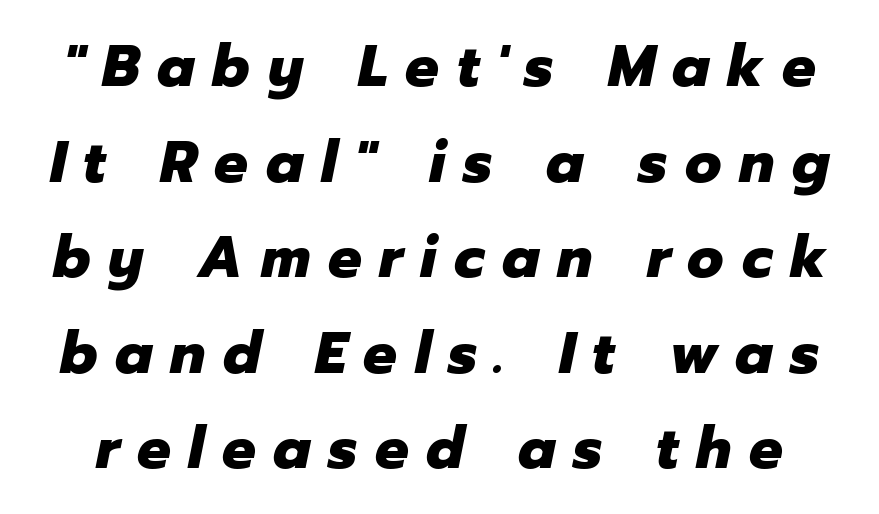
Every letter is thick-stroked: bold, no question. Italic: yes, the glyphs are oblique. A typesetter would call this proportional, since set widths differ per character. In terms of leading, this rendering sits right in the middle.
